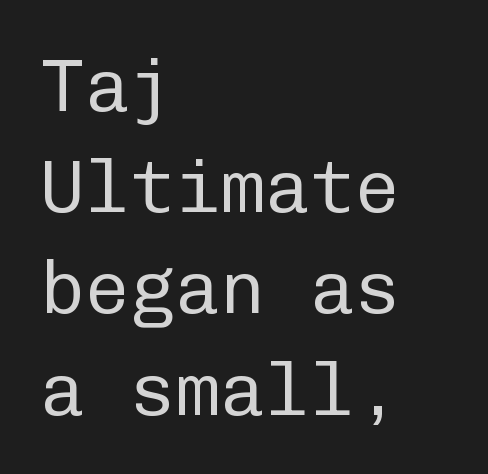
Q: Is the text bold? A: No.
Q: Is the text italic (slanted)? A: No, it is upright.
Q: Is the typeface a serif or a sans-serif typeface? A: Sans-serif.
Q: Is the text underlined? A: No.
Q: How is the paragraph aligned? A: Left-aligned.
Q: Is the spacing between letters normal or unusually wide? A: Normal.
Q: Is the spacing between lines tight, normal or loose? A: Normal.
Q: Width (condensed, normal, or wide)? A: Normal.
Q: Stroke contrast? A: Low.
Q: x-height? A: Medium.
Q: Monospaced? A: Yes.
